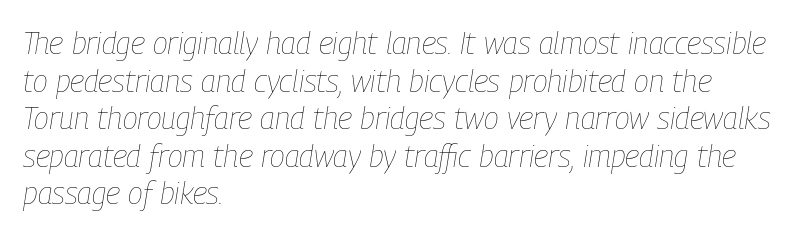
The image shows 31 px thin, condensed type, italic (leaning right); set left-aligned, line spacing 1.21x, normal letter spacing, not underlined; low stroke contrast and a medium x-height.
